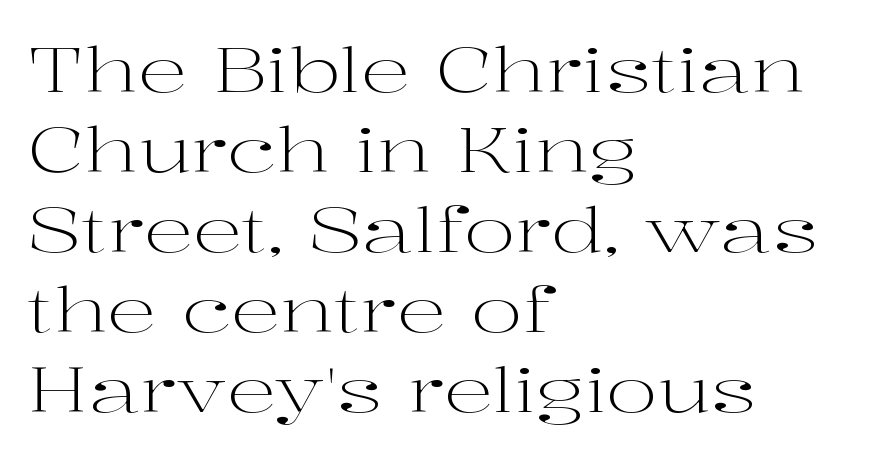
{"serif": "yes", "italic": "no", "bold": "no", "weight": "light", "width": "wide", "stroke_contrast": "high", "x_height": "medium", "monospaced": "no", "underline": "no", "align": "left", "line_spacing": "normal", "line_spacing_ratio": 1.29, "letter_spacing": "normal", "letter_spacing_em": 0.0, "glyph_px": 62}
